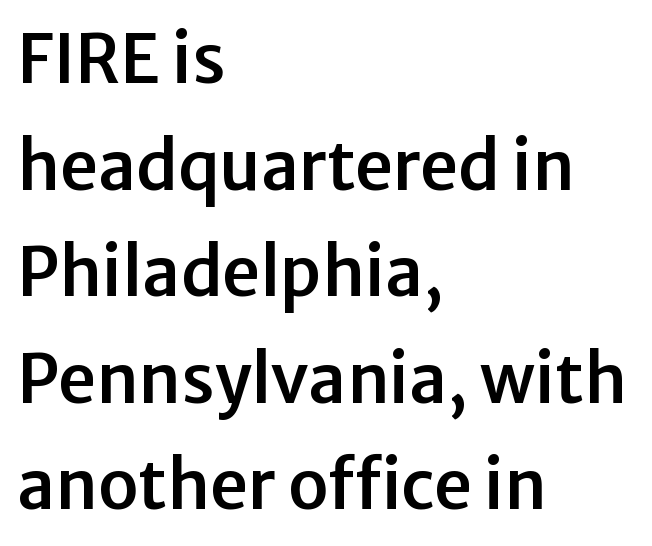
{"serif": "no", "italic": "no", "width": "normal", "stroke_contrast": "low", "x_height": "medium", "monospaced": "no", "underline": "no", "align": "left", "line_spacing": "normal", "line_spacing_ratio": 1.59, "letter_spacing": "normal", "letter_spacing_em": 0.0, "glyph_px": 67}
